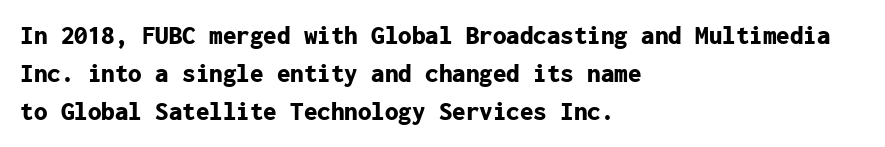
Nothing unusual about the tracking: characters are spaced as the font intends. Glance below the letters and you will spot only blank space. Designer's note — italics off, roman on. Alignment: flush left.
